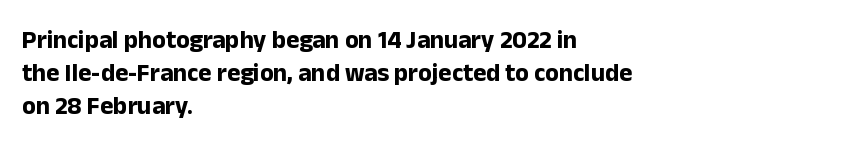
The image shows 25 px bold type, upright; set left-aligned, normal line spacing (1.32x), normal letter spacing, not underlined.
